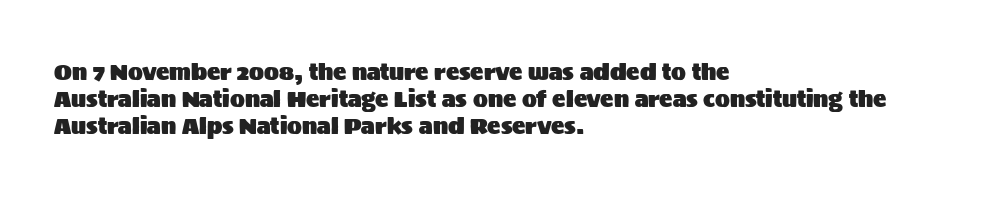
The image shows 22 px text type, upright; set left-aligned, line spacing 1.23x, normal letter spacing, not underlined.
